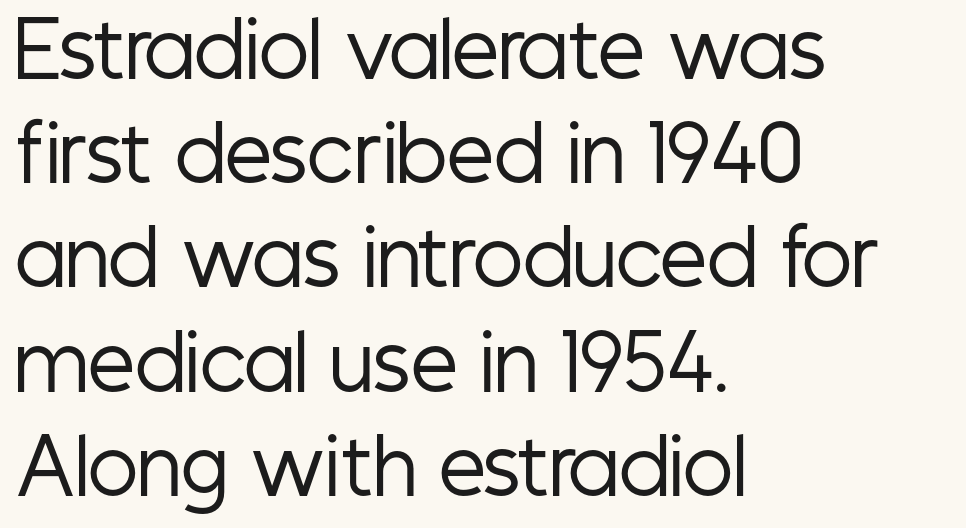
This sample is left-justified, so line endings fall wherever the words run out. Vertical stems look standard width or narrower in stroke. The line-height multiplier appears to be the usual default. The words here are not underlined. This rendering employs a face without finishing strokes, i.e., a sans-serif.
